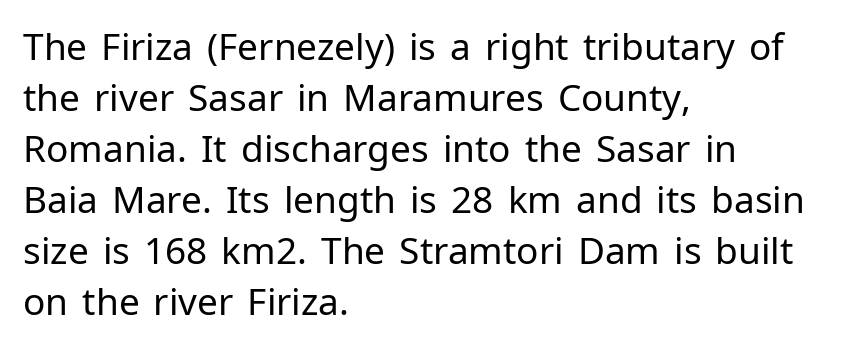
{"serif": "no", "italic": "no", "bold": "no", "weight": "regular", "width": "normal", "stroke_contrast": "low", "x_height": "medium", "monospaced": "no", "underline": "no", "align": "left", "line_spacing": "normal", "line_spacing_ratio": 1.38, "letter_spacing": "normal", "letter_spacing_em": 0.0, "glyph_px": 37}
